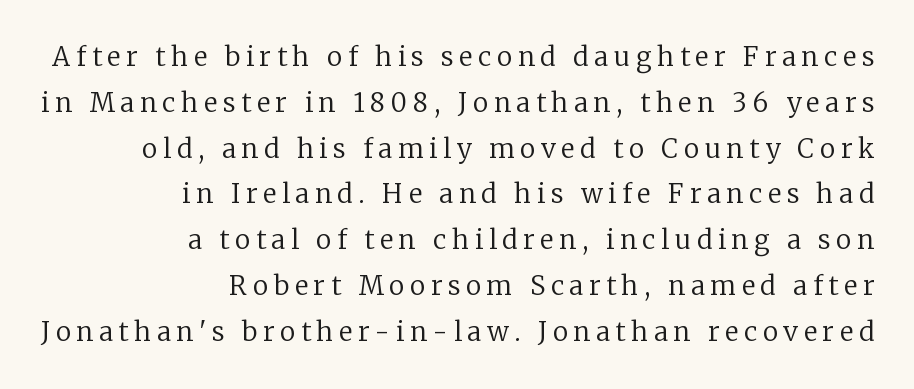
Reading down the block, your eye finds every line finishing at a fixed right position. Each stroke keeps to a modest, everyday thickness or less. Does extra space separate the letters? Yes, quite a lot of it. Nope, not italic — everything's standing straight.
